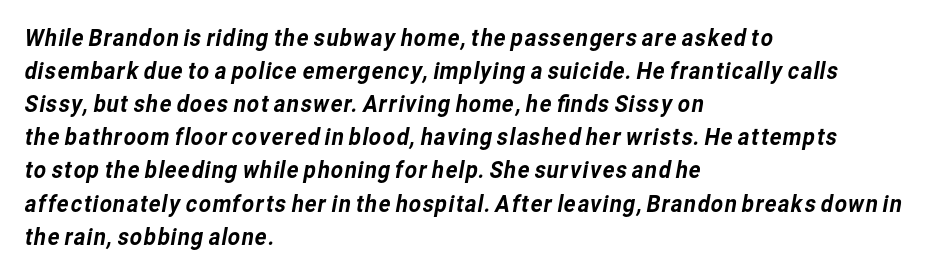
The image shows 24 px text type; set left-aligned, normal line spacing (1.38x), normal letter spacing, not underlined.
